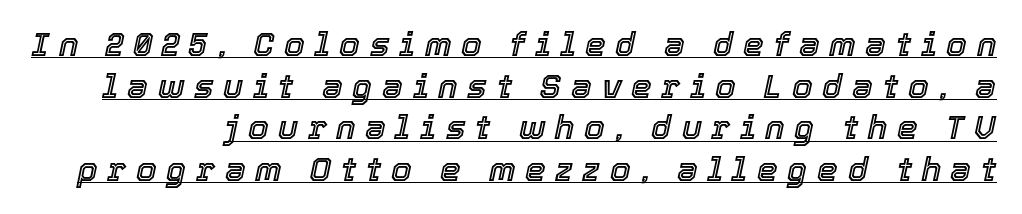
The image shows 33 px text type, italic (leaning right); set normal line spacing (1.26x), unusually wide letter spacing (+0.29 em), underlined; a medium x-height.
